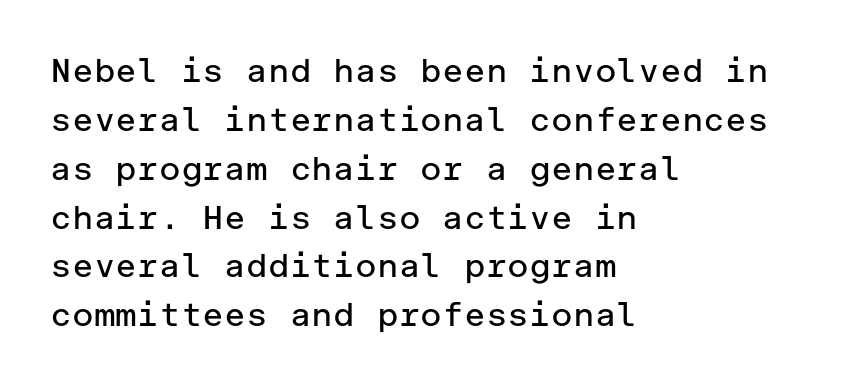
{"serif": "no", "italic": "no", "bold": "no", "weight": "regular", "width": "normal", "stroke_contrast": "low", "x_height": "medium", "underline": "no", "align": "left", "line_spacing": "normal", "line_spacing_ratio": 1.48, "letter_spacing": "normal", "letter_spacing_em": 0.0, "glyph_px": 33}
